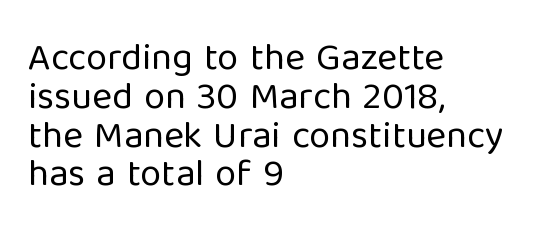
Q: Is the text bold? A: No.
Q: Is the text italic (slanted)? A: No, it is upright.
Q: Is the typeface a serif or a sans-serif typeface? A: Sans-serif.
Q: Is the text underlined? A: No.
Q: How is the paragraph aligned? A: Left-aligned.
Q: Is the spacing between letters normal or unusually wide? A: Normal.
Q: Is the spacing between lines tight, normal or loose? A: Tight.
Q: Width (condensed, normal, or wide)? A: Normal.
Q: Stroke contrast? A: Low.
Q: x-height? A: Medium.
Q: Monospaced? A: No.
